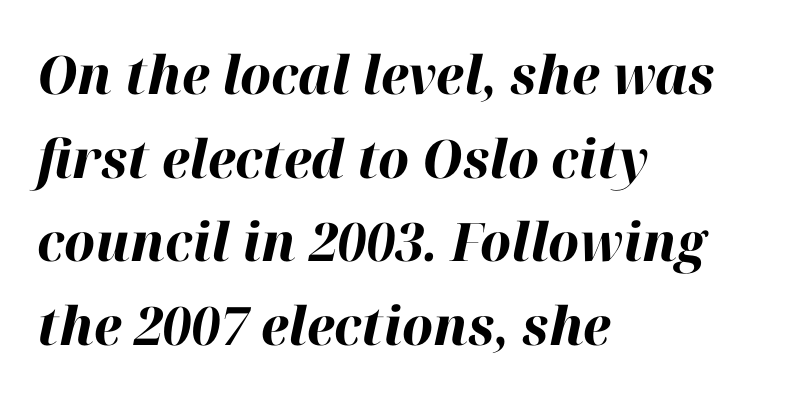
Each row of text sits above clean, open space. Style check: oblique. This sample has the flowing, uneven cadence of proportional lettering. Casual observation: everything's shoved over to the left. Every letter is thick-stroked: bold, no question. The vertical gap from one line to the next is medium.
